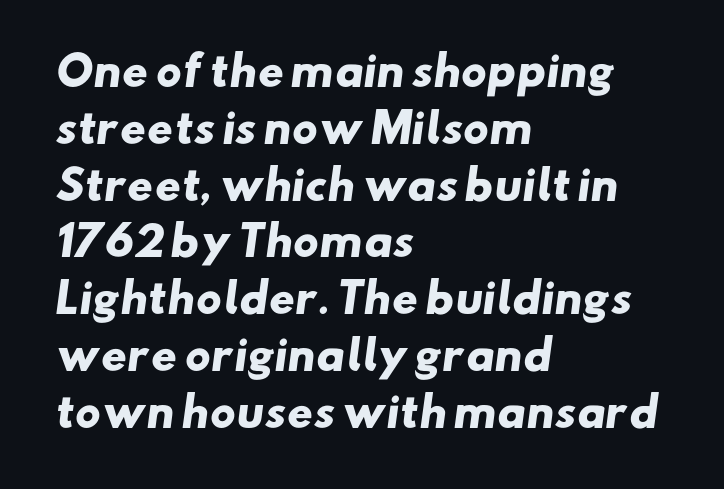
Q: Is the text bold? A: Yes.
Q: Is the typeface a serif or a sans-serif typeface? A: Sans-serif.
Q: Is the text underlined? A: No.
Q: How is the paragraph aligned? A: Left-aligned.
Q: Is the spacing between letters normal or unusually wide? A: Normal.
Q: Is the spacing between lines tight, normal or loose? A: Normal.
Q: Width (condensed, normal, or wide)? A: Wide.
Q: Stroke contrast? A: Low.
Q: x-height? A: Small.
Q: Monospaced? A: No.
